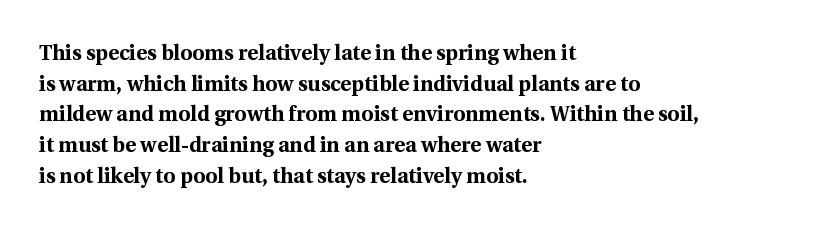
Q: Is the text bold? A: Yes.
Q: Is the text italic (slanted)? A: No, it is upright.
Q: Is the text underlined? A: No.
Q: How is the paragraph aligned? A: Left-aligned.
Q: Is the spacing between letters normal or unusually wide? A: Normal.
Q: Is the spacing between lines tight, normal or loose? A: Normal.
